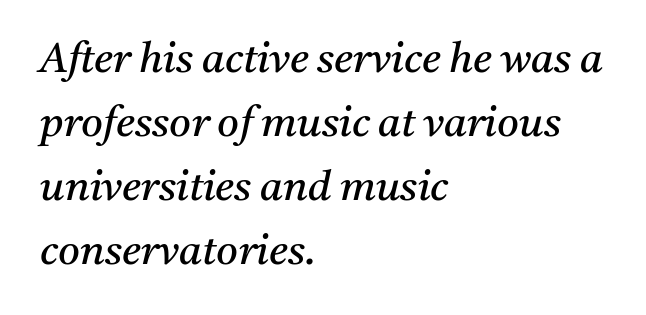
The image shows 42 px regular-weight serif type, italic (leaning right); set left-aligned, normal line spacing (1.52x), normal letter spacing, not underlined; medium stroke contrast and a medium x-height.
